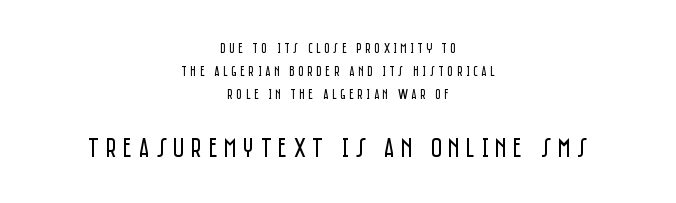
Tall strokes in this sample are plumb rather than angled. The strokes are not fattened; the text isn't bold. You could only call the tracking loose — the letters float apart. Compare the two chunks: the lower has the greater cap height. This sample is center-justified, so both line endings float freely. Words float on clear page, feet unadorned.
